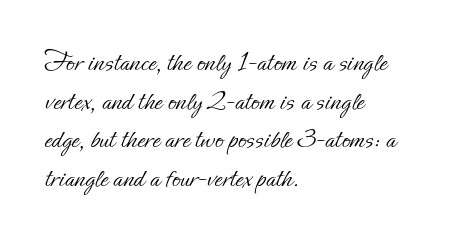
The image shows 28 px light type; set left-aligned, normal line spacing (1.38x), normal letter spacing, not underlined; low stroke contrast and a small x-height.
